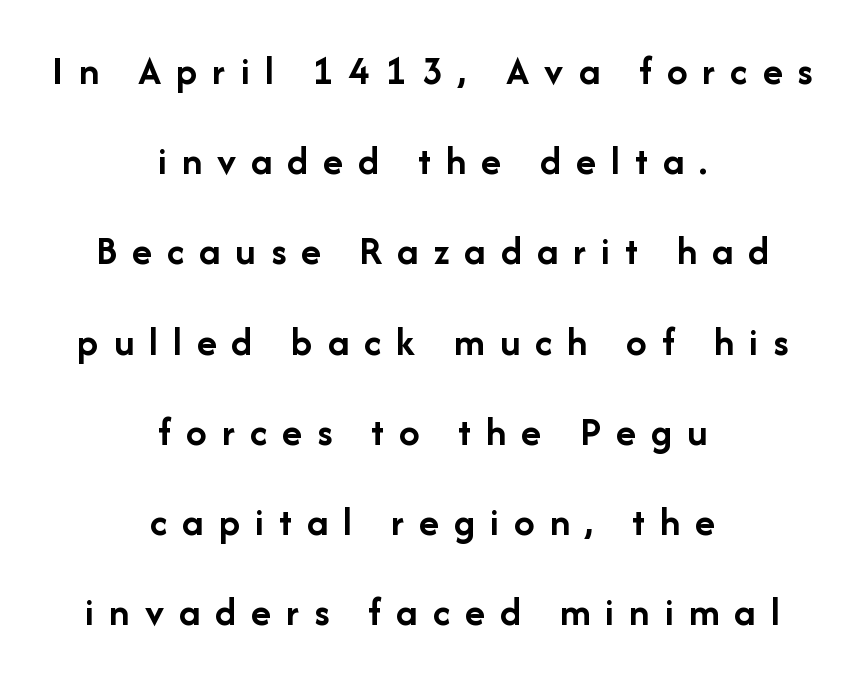
{"serif": "no", "italic": "no", "bold": "yes", "weight": "semibold", "width": "normal", "stroke_contrast": "low", "x_height": "medium", "monospaced": "no", "underline": "no", "align": "center", "line_spacing": "loose", "line_spacing_ratio": 2.2, "letter_spacing": "wide", "letter_spacing_em": 0.37, "glyph_px": 41}
